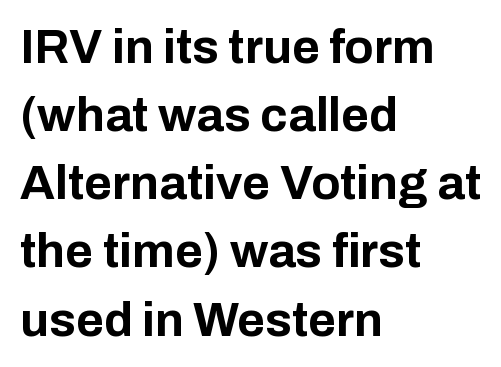
The image shows 48 px bold sans-serif type, upright; set left-aligned, normal line spacing (1.42x), normal letter spacing, not underlined; low stroke contrast and a medium x-height.
